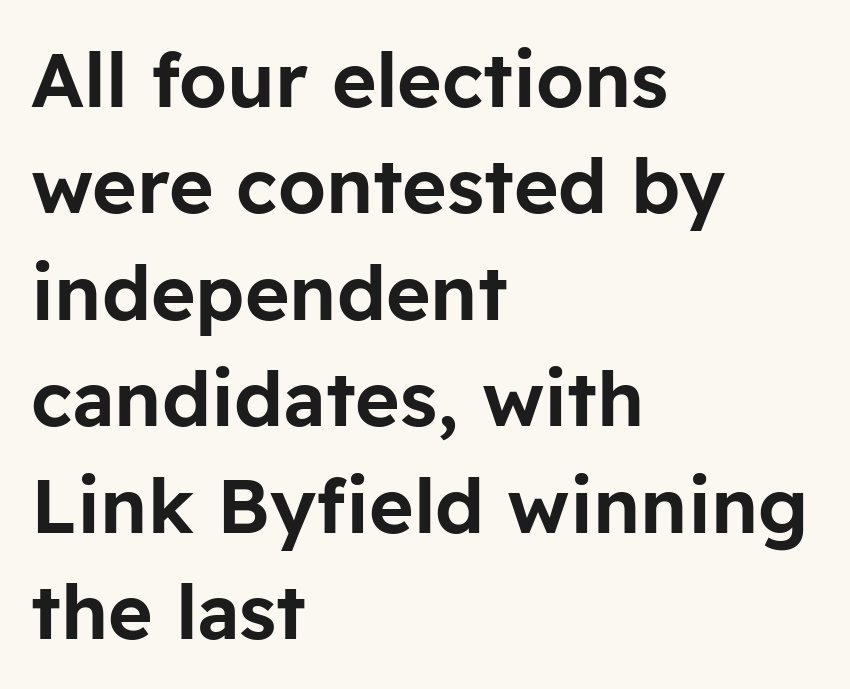
{"serif": "no", "italic": "no", "width": "normal", "stroke_contrast": "low", "x_height": "medium", "monospaced": "no", "underline": "no", "align": "left", "line_spacing": "normal", "line_spacing_ratio": 1.4, "letter_spacing": "normal", "letter_spacing_em": 0.0, "glyph_px": 76}
